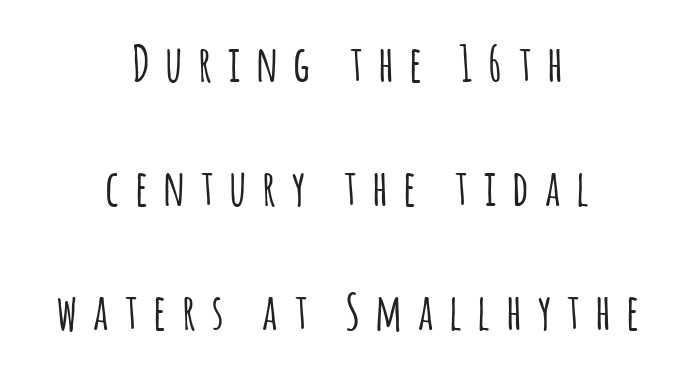
The image shows 50 px condensed sans-serif type, upright; set centered, loose line spacing (2.48x), unusually wide letter spacing (+0.34 em), not underlined; low stroke contrast and a large x-height.
